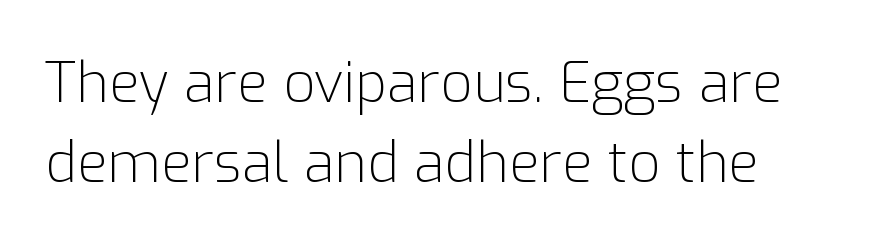
The gaps between neighbouring characters are ordinary and unremarkable. No italicization has been applied; the sample stays upright. Caption: multi-line text, flush left, ragged right. Character widths vary here, with narrow letters taking less room than wide ones. Underlining? Definitely not there. Letters have the restrained weight of plain body copy at most.
